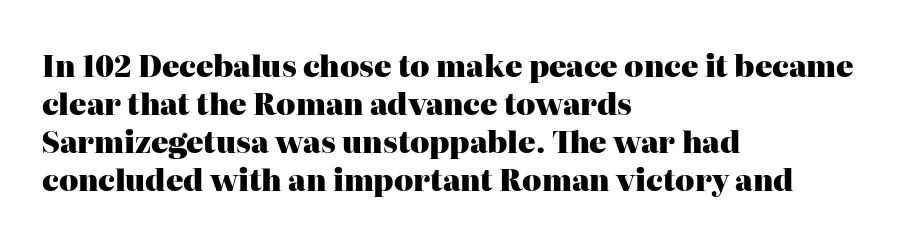
{"serif": "yes", "italic": "no", "bold": "yes", "weight": "heavy", "width": "normal", "stroke_contrast": "high", "x_height": "medium", "monospaced": "no", "underline": "no", "align": "left", "line_spacing": "normal", "line_spacing_ratio": 1.31, "letter_spacing": "normal", "letter_spacing_em": 0.0, "glyph_px": 29}
